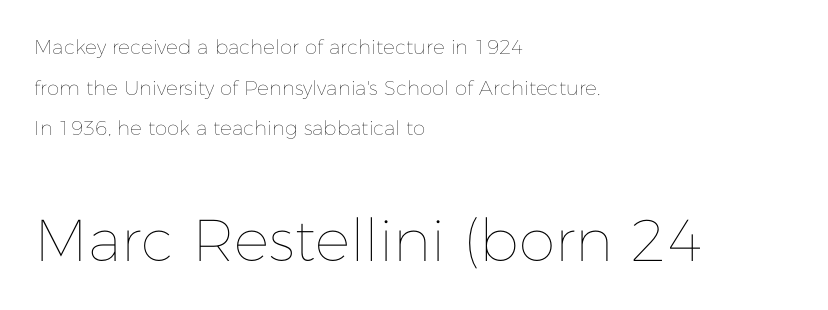
Check under the words: just untouched page. Looks like regular typesetting: each glyph gets only the width it needs. Scale increases going downward across the two blocks. Caption: standard tracking, unaltered.
